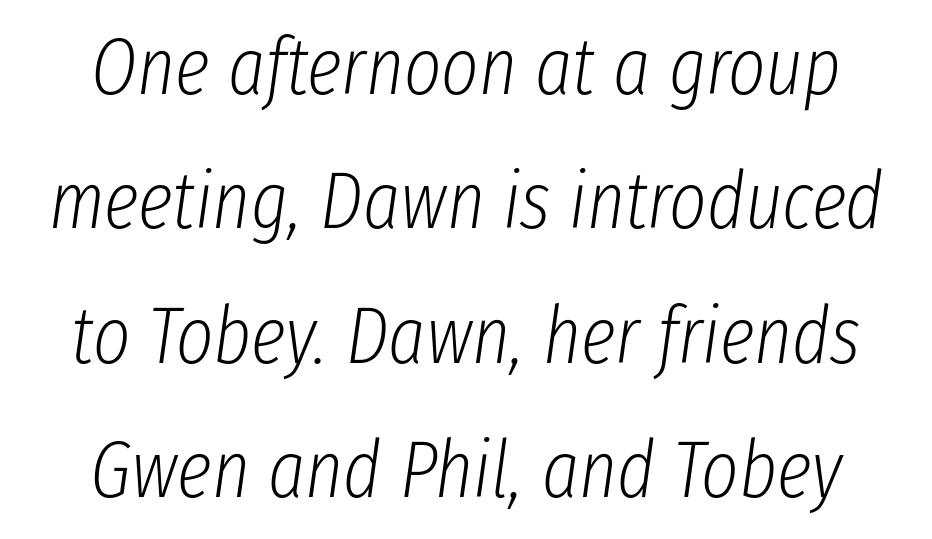
The image shows 80 px light, condensed type, italic (leaning right); set centered, normal line spacing (1.68x), normal letter spacing, not underlined; low stroke contrast and a medium x-height.
